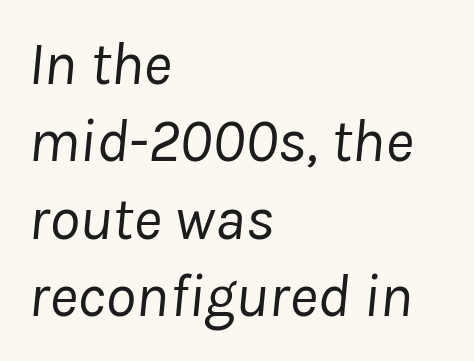
The image shows 61 px regular-weight type, italic (leaning right); set left-aligned, normal line spacing (1.27x), normal letter spacing, not underlined; low stroke contrast and a medium x-height.
